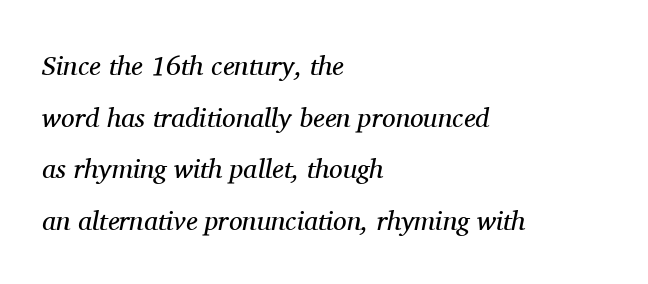
{"italic": "yes", "lean": "right", "slant_degrees": 11, "bold": "no", "underline": "no", "align": "left", "line_spacing": "loose", "line_spacing_ratio": 1.91, "letter_spacing": "normal", "letter_spacing_em": 0.0, "glyph_px": 27}
